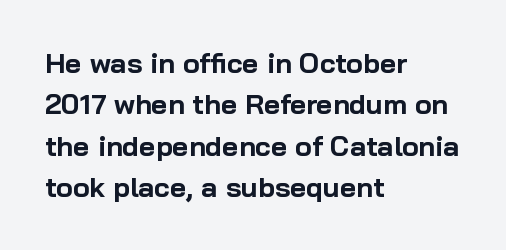
Q: Is the text bold? A: Yes.
Q: Is the text italic (slanted)? A: No, it is upright.
Q: Is the typeface a serif or a sans-serif typeface? A: Sans-serif.
Q: Is the text underlined? A: No.
Q: How is the paragraph aligned? A: Left-aligned.
Q: Is the spacing between letters normal or unusually wide? A: Normal.
Q: Is the spacing between lines tight, normal or loose? A: Normal.
Q: Width (condensed, normal, or wide)? A: Normal.
Q: Stroke contrast? A: Low.
Q: x-height? A: Medium.
Q: Monospaced? A: No.
